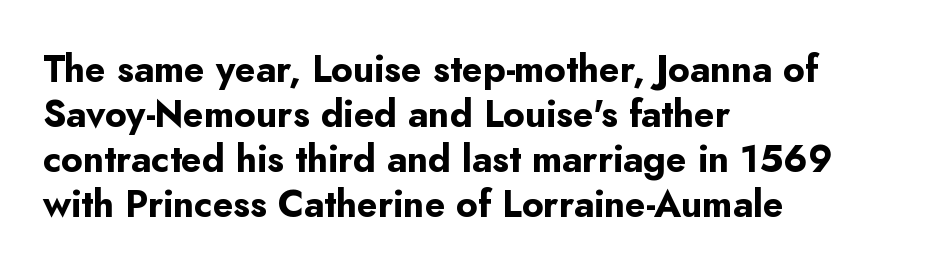
Classification — sans serif. Every letter is thick-stroked: bold, no question. Each row of text sits above clean, open space. Characters follow at the spacing the type designer built in.
